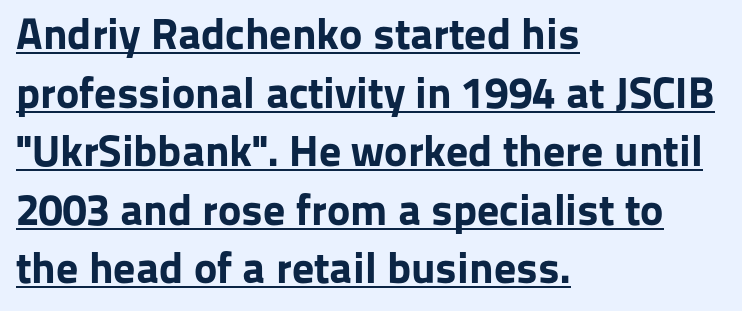
Q: Is the text bold? A: Yes.
Q: Is the text italic (slanted)? A: No, it is upright.
Q: Is the typeface a serif or a sans-serif typeface? A: Sans-serif.
Q: Is the text underlined? A: Yes.
Q: How is the paragraph aligned? A: Left-aligned.
Q: Is the spacing between letters normal or unusually wide? A: Normal.
Q: Is the spacing between lines tight, normal or loose? A: Normal.
Q: Width (condensed, normal, or wide)? A: Normal.
Q: Stroke contrast? A: Low.
Q: x-height? A: Medium.
Q: Monospaced? A: No.
